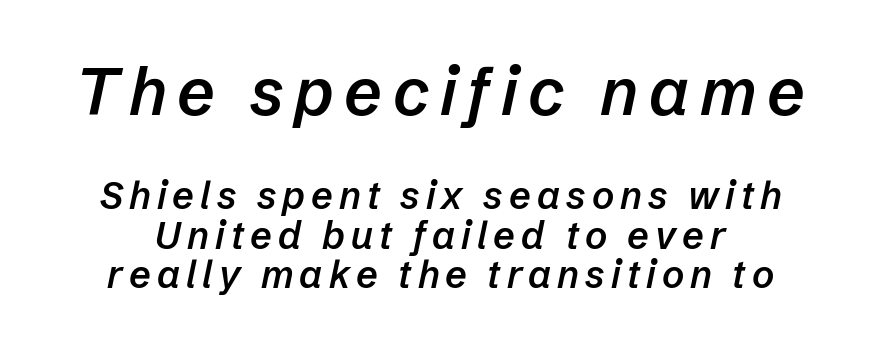
A bare baseline throughout the passage. Looks like regular typesetting: each glyph gets only the width it needs. Yep, that's italic — everything's leaning. Compared with an ordinary text face, these strokes are moderately heavier — a semibold. The rendering uses a small line-height, squeezing the rows. These two chunks differ in scale, with the top chunk taking the larger measure.
